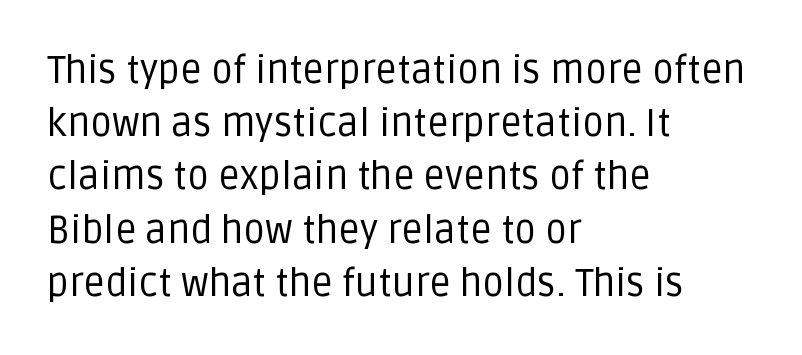
Q: Is the text bold? A: No.
Q: Is the text italic (slanted)? A: No, it is upright.
Q: Is the typeface a serif or a sans-serif typeface? A: Sans-serif.
Q: Is the text underlined? A: No.
Q: How is the paragraph aligned? A: Left-aligned.
Q: Is the spacing between letters normal or unusually wide? A: Normal.
Q: Is the spacing between lines tight, normal or loose? A: Normal.
Q: Width (condensed, normal, or wide)? A: Normal.
Q: Stroke contrast? A: Low.
Q: x-height? A: Large.
Q: Monospaced? A: No.
